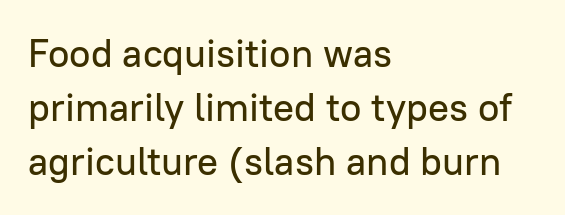
{"serif": "no", "italic": "no", "width": "normal", "stroke_contrast": "low", "x_height": "medium", "monospaced": "no", "underline": "no", "align": "left", "line_spacing": "normal", "line_spacing_ratio": 1.39, "letter_spacing": "normal", "letter_spacing_em": 0.0, "glyph_px": 39}
